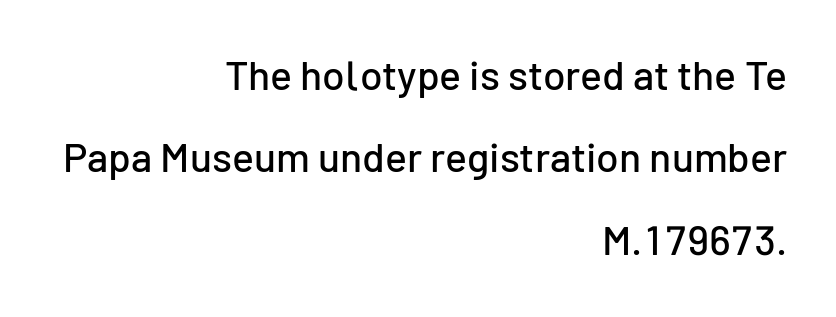
The image shows 41 px sans-serif type, upright; set right-aligned, loose line spacing (2.01x), normal letter spacing, not underlined; low stroke contrast and a medium x-height.
